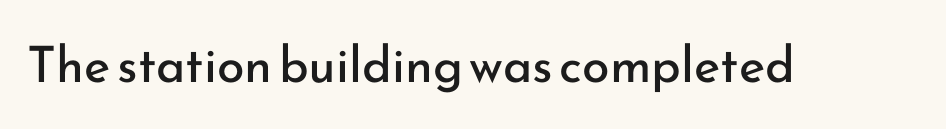
The image shows 50 px regular-weight sans-serif type, upright; set normal letter spacing, not underlined; low stroke contrast and a small x-height.
